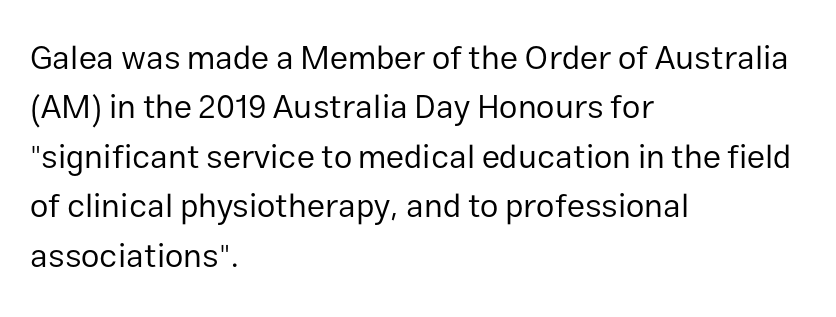
{"serif": "no", "italic": "no", "bold": "no", "weight": "regular", "width": "normal", "stroke_contrast": "low", "x_height": "medium", "monospaced": "no", "underline": "no", "align": "left", "line_spacing": "normal", "line_spacing_ratio": 1.5, "letter_spacing": "normal", "letter_spacing_em": 0.0, "glyph_px": 33}
